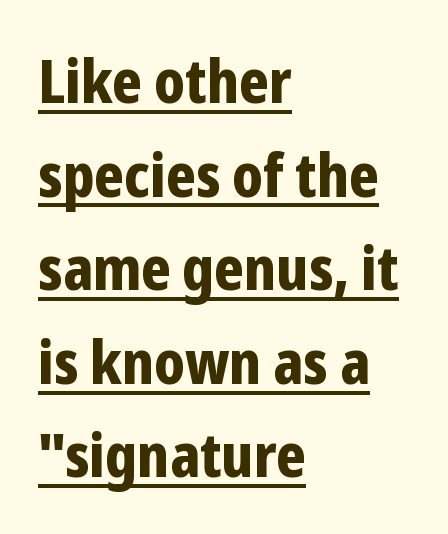
Q: Is the text bold? A: Yes.
Q: Is the text italic (slanted)? A: No, it is upright.
Q: Is the typeface a serif or a sans-serif typeface? A: Sans-serif.
Q: Is the text underlined? A: Yes.
Q: How is the paragraph aligned? A: Left-aligned.
Q: Is the spacing between letters normal or unusually wide? A: Normal.
Q: Is the spacing between lines tight, normal or loose? A: Normal.
Q: Width (condensed, normal, or wide)? A: Condensed.
Q: Stroke contrast? A: Low.
Q: x-height? A: Medium.
Q: Monospaced? A: No.
